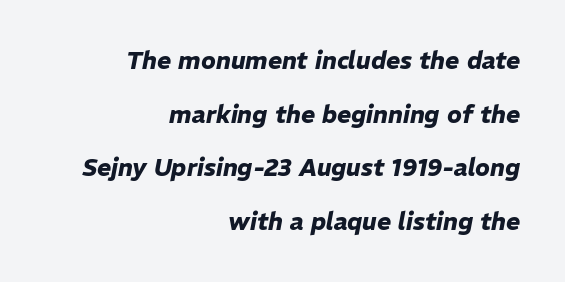
The rag falls on the left side of this text block. These lines carry a lot of weight — the face is fully bold. Every character sits at an angle, as italics do. Default kerning and tracking; the words read as compact shapes. Only glyphs here, with clear space below each row.
